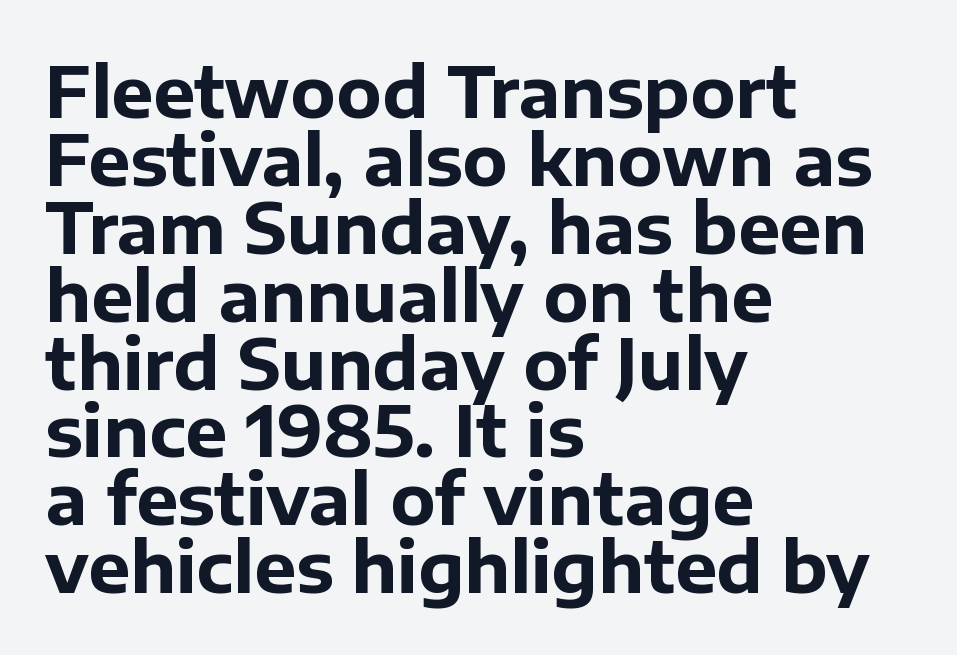
The font family rendered here belongs to the sans-serif group. This is roman type, the default non-slanted kind. Looks like regular typesetting: each glyph gets only the width it needs. No word sits above an underline. Look at the tracking — it's just the regular setting, nothing added.
